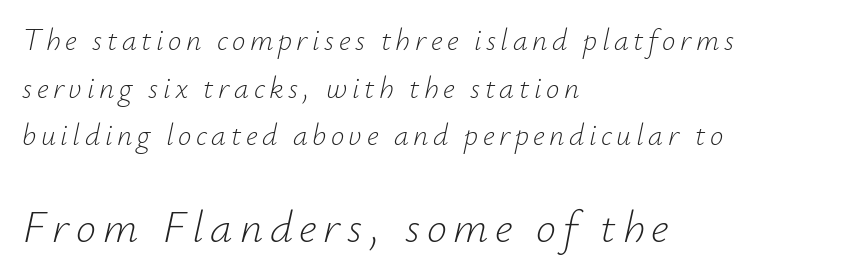
Q: Is the text bold? A: No.
Q: Is the text italic (slanted)? A: Yes, it leans right by about 12 degrees.
Q: Is the text underlined? A: No.
Q: How is the paragraph aligned? A: Left-aligned.
Q: Is the spacing between lines tight, normal or loose? A: Normal.
Q: Which block of text is set in a larger size, the first (top) or the second (bottom)? A: The second (bottom) one.
Q: Width (condensed, normal, or wide)? A: Normal.
Q: Stroke contrast? A: Low.
Q: x-height? A: Small.
Q: Monospaced? A: No.
